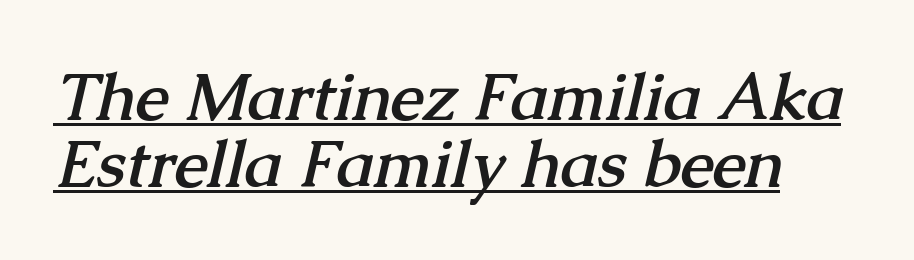
Q: Is the text bold? A: Yes.
Q: Is the typeface a serif or a sans-serif typeface? A: Serif.
Q: Is the text underlined? A: Yes.
Q: How is the paragraph aligned? A: Left-aligned.
Q: Is the spacing between letters normal or unusually wide? A: Normal.
Q: Is the spacing between lines tight, normal or loose? A: Tight.
Q: Width (condensed, normal, or wide)? A: Normal.
Q: Stroke contrast? A: Medium.
Q: x-height? A: Medium.
Q: Monospaced? A: No.
